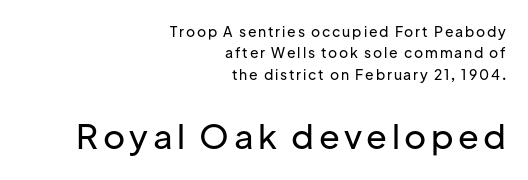
Q: Is the text italic (slanted)? A: No, it is upright.
Q: Is the typeface a serif or a sans-serif typeface? A: Sans-serif.
Q: Is the text underlined? A: No.
Q: How is the paragraph aligned? A: Right-aligned.
Q: Is the spacing between lines tight, normal or loose? A: Normal.
Q: Which block of text is set in a larger size, the first (top) or the second (bottom)? A: The second (bottom) one.
Q: Width (condensed, normal, or wide)? A: Normal.
Q: Stroke contrast? A: Low.
Q: x-height? A: Medium.
Q: Monospaced? A: No.
